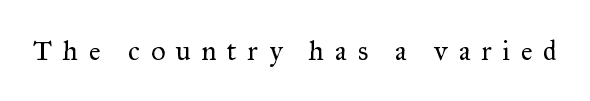
Q: Is the text bold? A: No.
Q: Is the text italic (slanted)? A: No, it is upright.
Q: Is the typeface a serif or a sans-serif typeface? A: Serif.
Q: Is the text underlined? A: No.
Q: Is the spacing between letters normal or unusually wide? A: Unusually wide.
Q: Width (condensed, normal, or wide)? A: Normal.
Q: Stroke contrast? A: Medium.
Q: x-height? A: Small.
Q: Monospaced? A: No.
